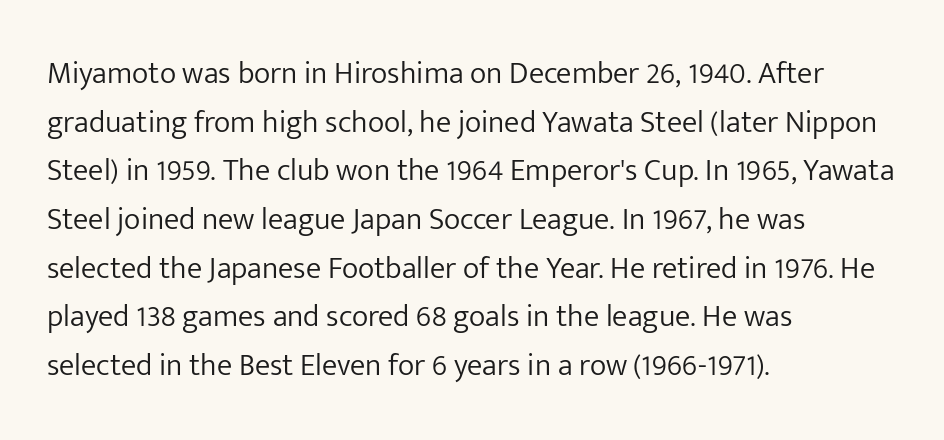
Q: Is the text bold? A: No.
Q: Is the text italic (slanted)? A: No, it is upright.
Q: Is the typeface a serif or a sans-serif typeface? A: Sans-serif.
Q: Is the text underlined? A: No.
Q: How is the paragraph aligned? A: Left-aligned.
Q: Is the spacing between letters normal or unusually wide? A: Normal.
Q: Is the spacing between lines tight, normal or loose? A: Normal.
Q: Width (condensed, normal, or wide)? A: Normal.
Q: Stroke contrast? A: Low.
Q: x-height? A: Medium.
Q: Monospaced? A: No.
